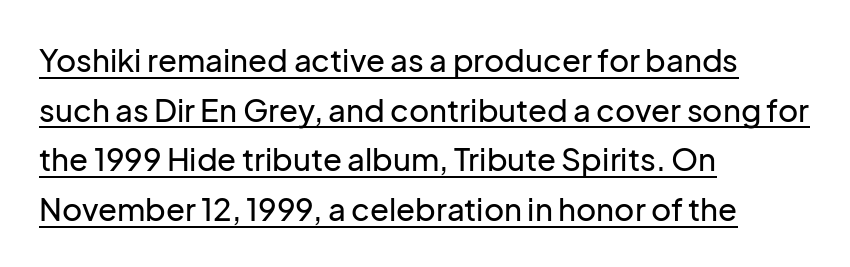
{"serif": "no", "italic": "no", "width": "normal", "stroke_contrast": "low", "x_height": "medium", "monospaced": "no", "underline": "yes", "align": "left", "line_spacing": "normal", "line_spacing_ratio": 1.6, "letter_spacing": "normal", "letter_spacing_em": 0.0, "glyph_px": 31}
